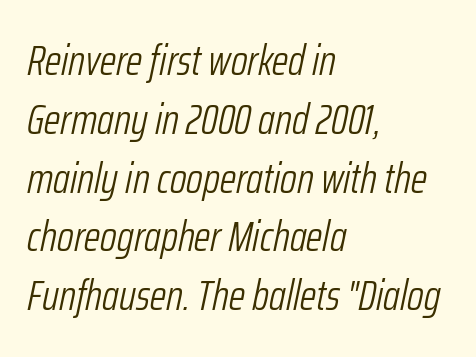
{"italic": "yes", "lean": "right", "slant_degrees": 12, "bold": "no", "weight": "light", "width": "condensed", "stroke_contrast": "low", "x_height": "medium", "monospaced": "no", "underline": "no", "align": "left", "line_spacing": "normal", "line_spacing_ratio": 1.4, "letter_spacing": "normal", "letter_spacing_em": 0.0, "glyph_px": 42}
